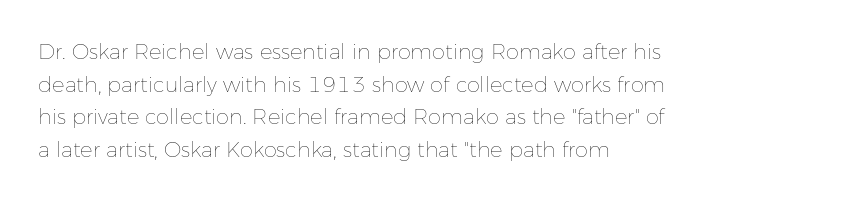
{"italic": "no", "bold": "no", "underline": "no", "align": "left", "line_spacing": "normal", "line_spacing_ratio": 1.55, "letter_spacing": "normal", "letter_spacing_em": 0.0, "glyph_px": 21}
